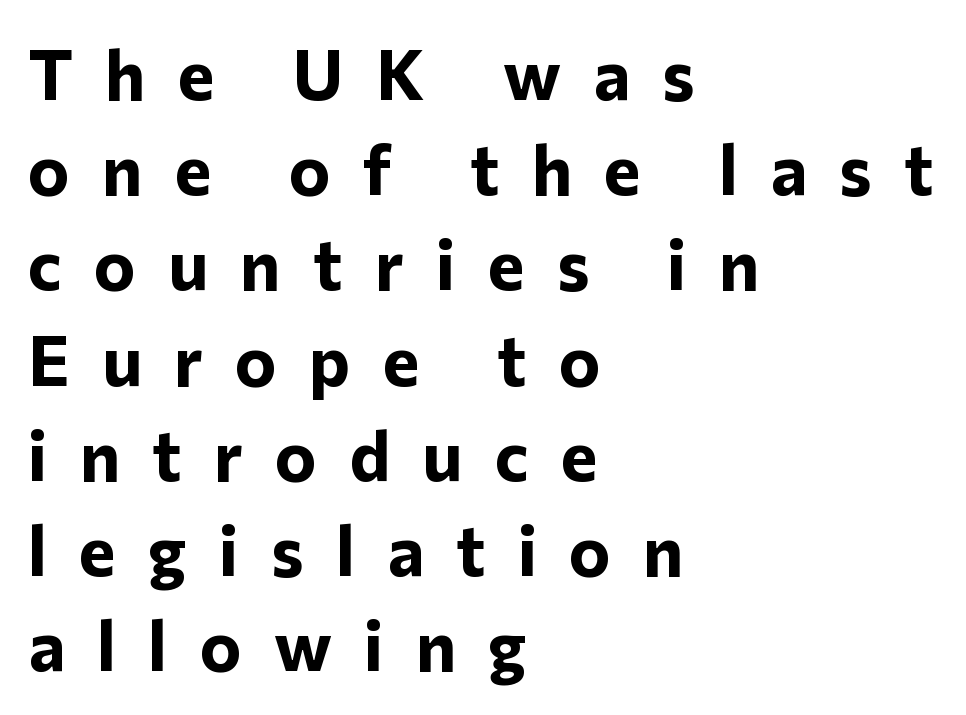
The image shows 70 px bold sans-serif type, upright; set left-aligned, normal line spacing (1.36x), unusually wide letter spacing (+0.46 em), not underlined; low stroke contrast and a medium x-height.
